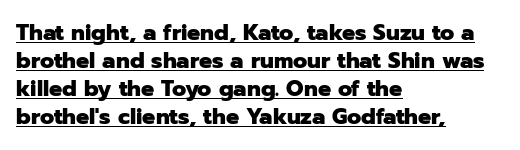
{"italic": "no", "bold": "yes", "underline": "yes", "align": "left", "line_spacing": "normal", "line_spacing_ratio": 1.27, "letter_spacing": "normal", "letter_spacing_em": 0.0, "glyph_px": 22}
